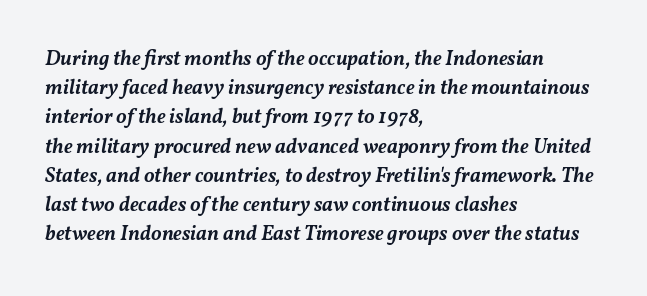
Q: Is the text bold? A: Semi-bold.
Q: Is the text italic (slanted)? A: Yes, it leans right by about 11 degrees.
Q: Is the text underlined? A: No.
Q: How is the paragraph aligned? A: Left-aligned.
Q: Is the spacing between letters normal or unusually wide? A: Normal.
Q: Is the spacing between lines tight, normal or loose? A: Normal.
